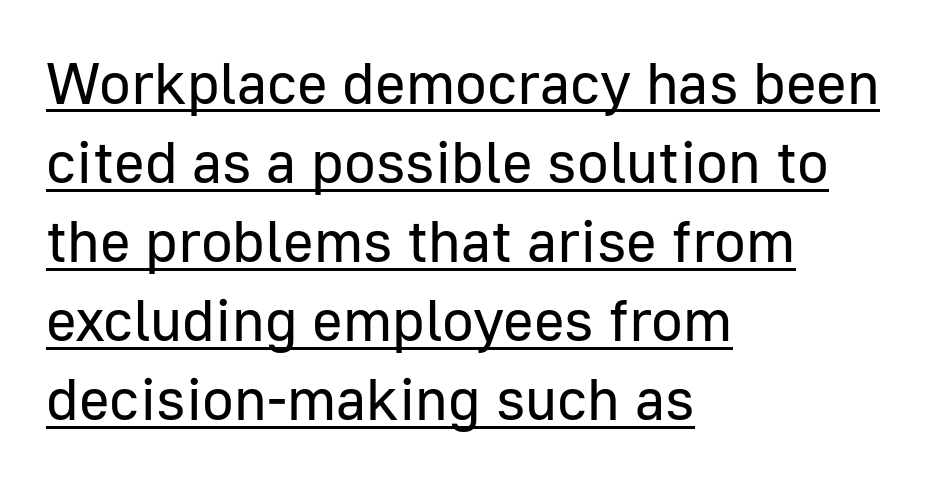
A typesetter would mark this as roman, not italic. The typeface has the unassuming heft of standard copy or less. No extra tracking has been applied to these lines. The line-height multiplier appears to be the usual default.
